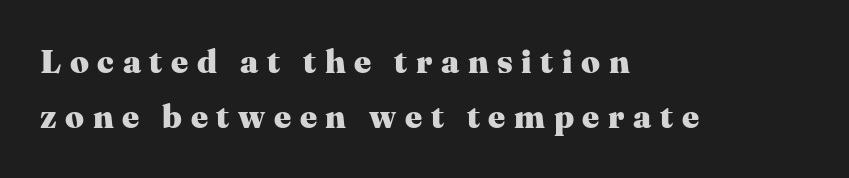
{"serif": "yes", "italic": "no", "bold": "yes", "weight": "heavy", "width": "normal", "stroke_contrast": "medium", "x_height": "medium", "monospaced": "no", "underline": "no", "align": "left", "line_spacing": "normal", "line_spacing_ratio": 1.68, "letter_spacing": "wide", "letter_spacing_em": 0.26, "glyph_px": 33}
